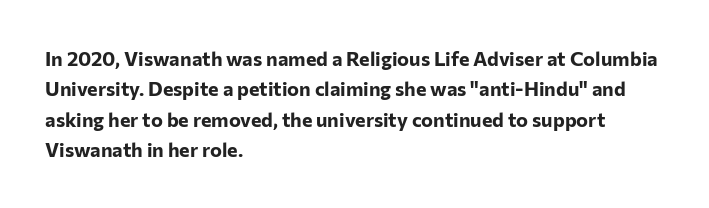
{"italic": "no", "bold": "yes", "underline": "no", "align": "left", "line_spacing": "normal", "line_spacing_ratio": 1.52, "letter_spacing": "normal", "letter_spacing_em": 0.0, "glyph_px": 20}
